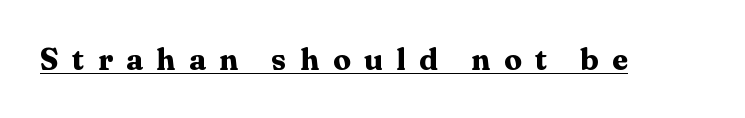
Q: Is the text bold? A: Yes.
Q: Is the text italic (slanted)? A: No, it is upright.
Q: Is the typeface a serif or a sans-serif typeface? A: Serif.
Q: Is the text underlined? A: Yes.
Q: Is the spacing between letters normal or unusually wide? A: Unusually wide.
Q: Width (condensed, normal, or wide)? A: Wide.
Q: Stroke contrast? A: Medium.
Q: x-height? A: Medium.
Q: Monospaced? A: No.
